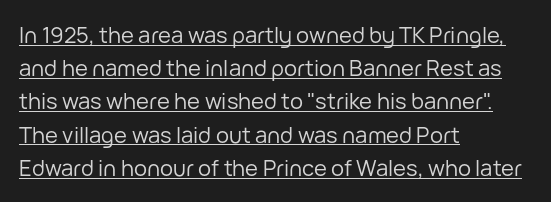
The image shows 22 px text type, upright; set left-aligned, normal line spacing (1.51x), normal letter spacing, underlined.
